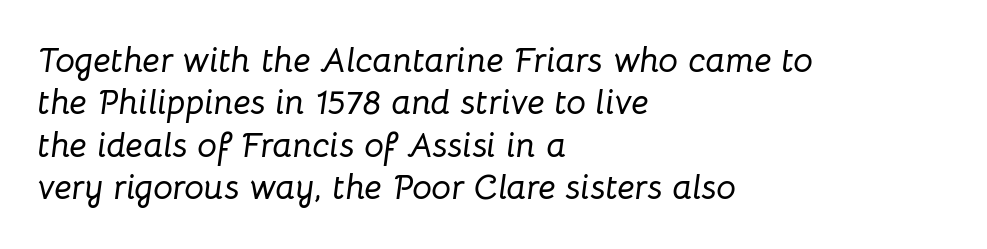
Tracking here is standard; glyphs follow each other at the usual distance. The compositor pushed each line to the left boundary. The letters are slanted; this is an italic face. Underline: absent. You could not count columns in this text — the font is proportionally spaced.
